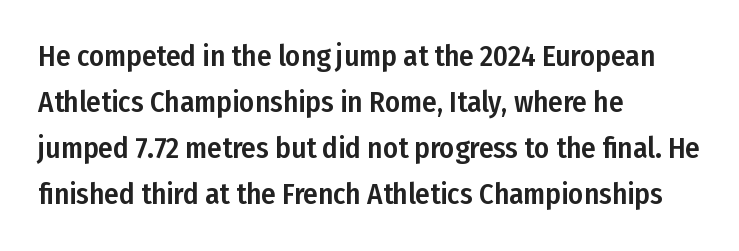
{"serif": "no", "italic": "no", "width": "condensed", "stroke_contrast": "low", "x_height": "medium", "monospaced": "no", "underline": "no", "align": "left", "line_spacing": "normal", "line_spacing_ratio": 1.59, "letter_spacing": "normal", "letter_spacing_em": 0.0, "glyph_px": 29}
